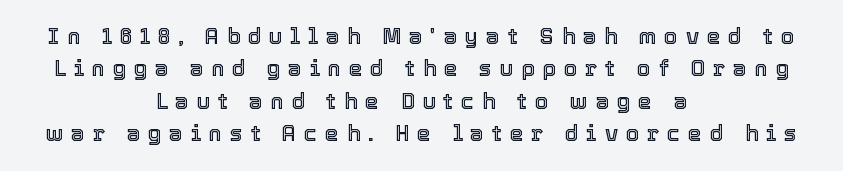
The image shows 22 px text type, upright; set centered, normal line spacing (1.47x), unusually wide letter spacing (+0.35 em), not underlined.
